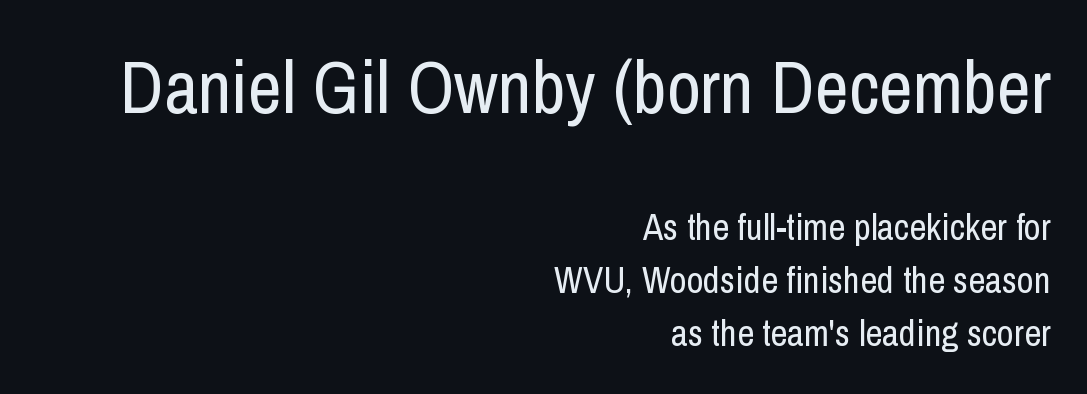
{"serif": "no", "italic": "no", "bold": "no", "weight": "regular", "width": "condensed", "stroke_contrast": "low", "x_height": "medium", "monospaced": "no", "underline": "no", "align": "right", "line_spacing": "normal", "line_spacing_ratio": 1.43, "letter_spacing": "normal", "letter_spacing_em": 0.0, "larger_block": "first", "size_ratio": 2.0, "glyph_px": 74}
